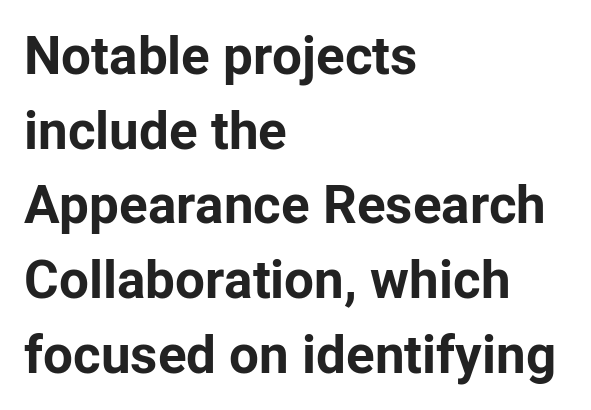
The image shows 53 px bold sans-serif type, upright; set left-aligned, normal line spacing (1.41x), normal letter spacing, not underlined; low stroke contrast and a medium x-height.
